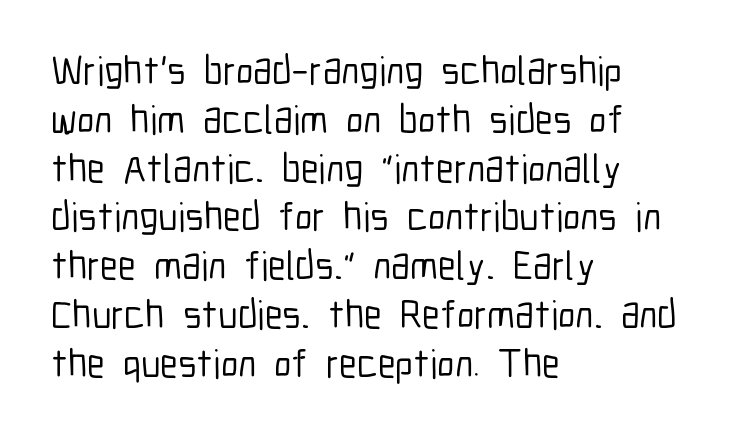
The tracking reads as untouched default to a designer's eye. Observe the absence of serifs on each vertical stroke in this sample. Does the lettering tilt? It doesn't — this is upright. This sample has the flowing, uneven cadence of proportional lettering. Check the space under the baseline: it is left empty.
